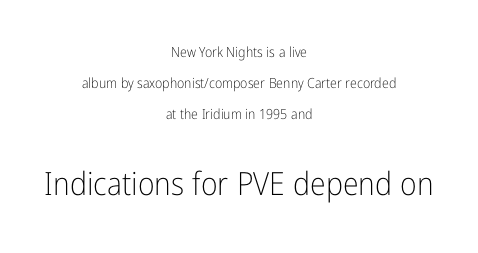
{"serif": "no", "italic": "no", "bold": "no", "weight": "light", "width": "condensed", "stroke_contrast": "low", "x_height": "medium", "monospaced": "no", "underline": "no", "align": "center", "line_spacing": "loose", "line_spacing_ratio": 2.23, "letter_spacing": "normal", "letter_spacing_em": 0.0, "larger_block": "second", "size_ratio": 2.29, "glyph_px": 32}
